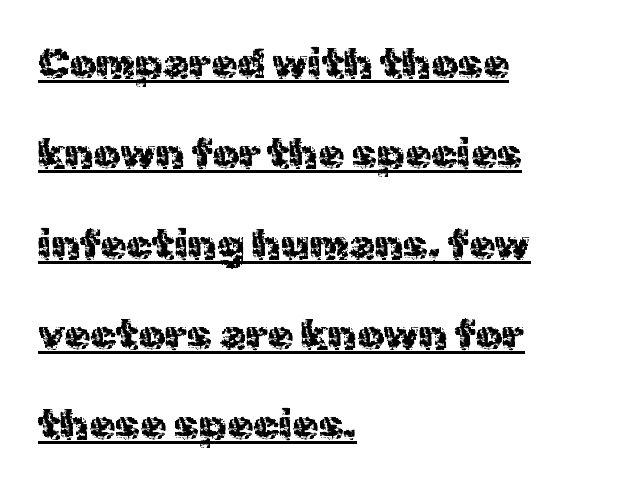
Q: Is the text italic (slanted)? A: No, it is upright.
Q: Is the typeface a serif or a sans-serif typeface? A: Sans-serif.
Q: Is the text underlined? A: Yes.
Q: How is the paragraph aligned? A: Left-aligned.
Q: Is the spacing between letters normal or unusually wide? A: Normal.
Q: Is the spacing between lines tight, normal or loose? A: Loose.
Q: Width (condensed, normal, or wide)? A: Normal.
Q: x-height? A: Medium.
Q: Monospaced? A: No.
